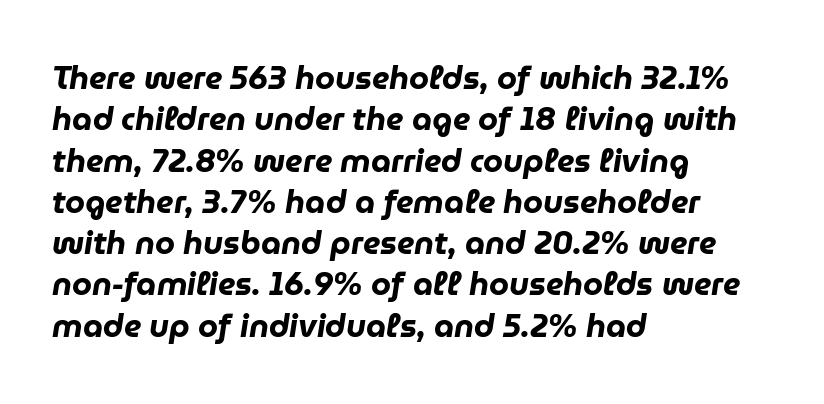
{"italic": "yes", "lean": "right", "slant_degrees": 9, "bold": "yes", "weight": "heavy", "width": "normal", "stroke_contrast": "low", "x_height": "medium", "monospaced": "no", "underline": "no", "align": "left", "line_spacing": "normal", "line_spacing_ratio": 1.29, "letter_spacing": "normal", "letter_spacing_em": 0.0, "glyph_px": 32}
